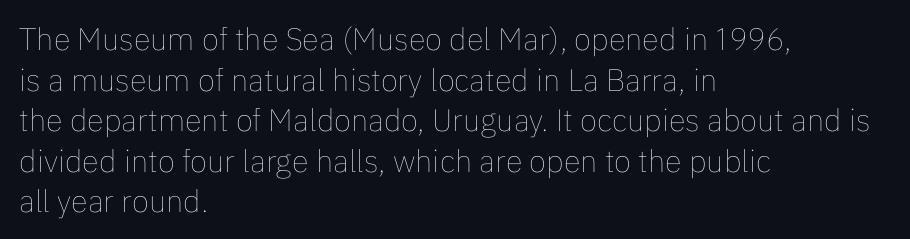
The gaps between neighbouring characters are ordinary and unremarkable. Rule under the text: the space is simply empty. Varying glyph widths throughout — classic text-font behaviour. The typesetting does not lean heavy: it is not bold.
